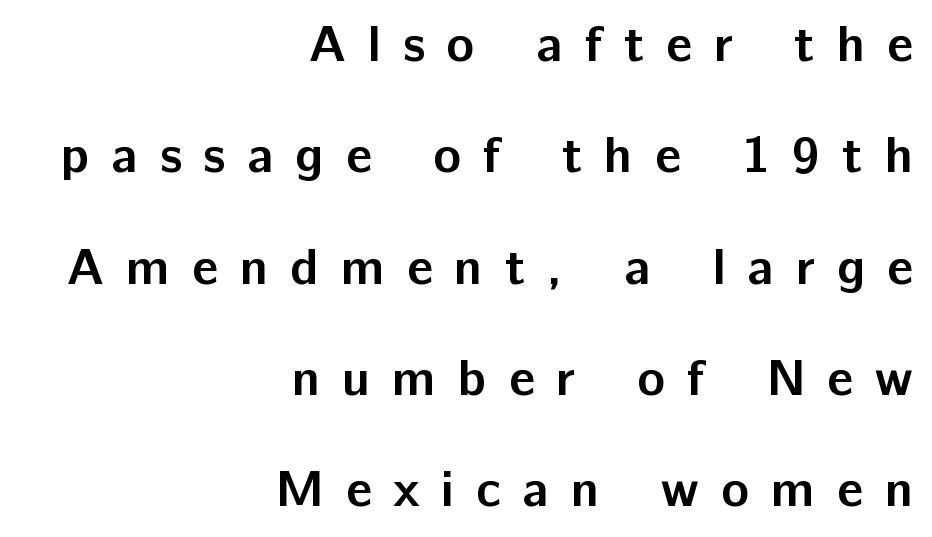
A sans-serif font was chosen for this passage. This sample uses an upright cut, with every glyph sitting square on the baseline. The face used here is proportionally spaced, like ordinary book or web type. You could fit nearly another row in the gap between these rows.
